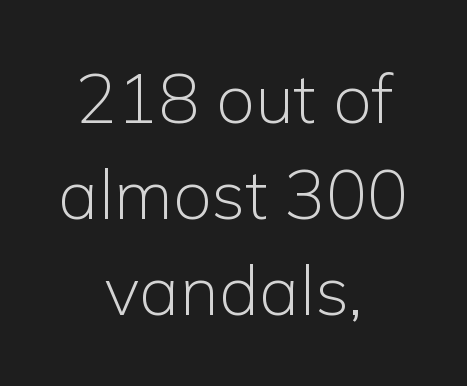
The image shows 69 px light sans-serif type, upright; set centered, normal line spacing (1.39x), normal letter spacing, not underlined; low stroke contrast and a medium x-height.
